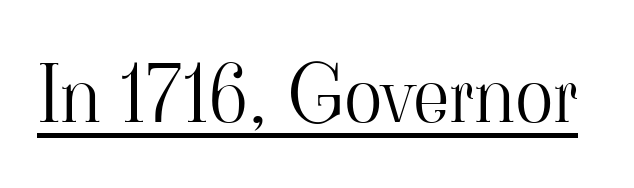
{"serif": "yes", "italic": "no", "bold": "no", "weight": "light", "width": "normal", "stroke_contrast": "high", "x_height": "small", "monospaced": "no", "underline": "yes", "letter_spacing": "normal", "letter_spacing_em": 0.0, "glyph_px": 80}
